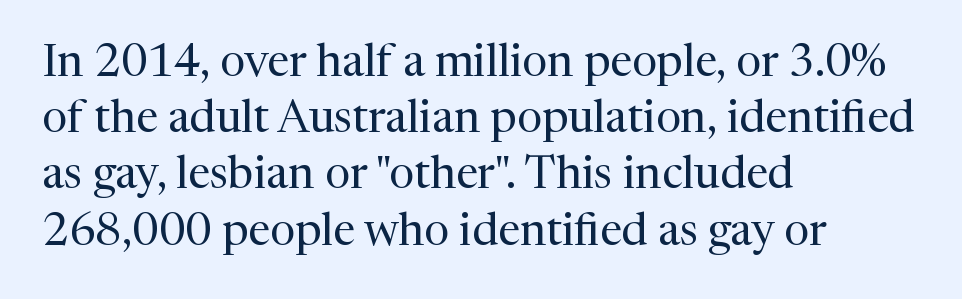
Is this a heavy cut? Hardly; it is regular or lighter. The line-height multiplier appears to be the usual default. Character widths vary here, with narrow letters taking less room than wide ones. The rendering keeps characters at their native spacing.
